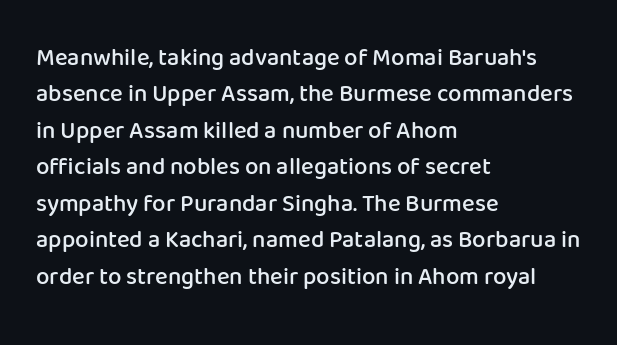
Q: Is the text bold? A: Semi-bold.
Q: Is the text italic (slanted)? A: No, it is upright.
Q: Is the text underlined? A: No.
Q: How is the paragraph aligned? A: Left-aligned.
Q: Is the spacing between letters normal or unusually wide? A: Normal.
Q: Is the spacing between lines tight, normal or loose? A: Normal.
